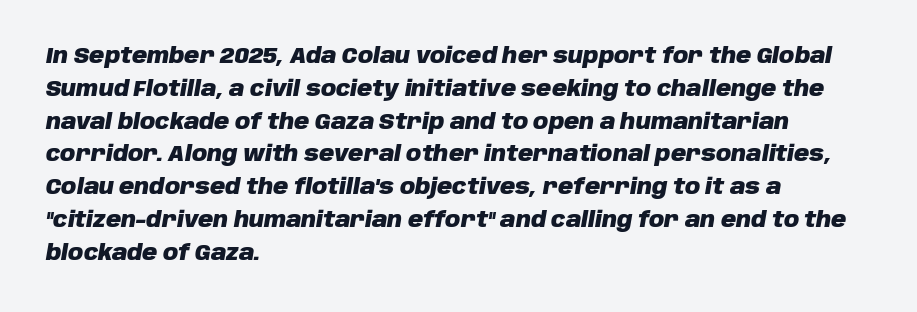
Q: Is the text bold? A: Yes.
Q: Is the text italic (slanted)? A: Yes, it leans right by about 10 degrees.
Q: Is the text underlined? A: No.
Q: How is the paragraph aligned? A: Left-aligned.
Q: Is the spacing between letters normal or unusually wide? A: Normal.
Q: Is the spacing between lines tight, normal or loose? A: Normal.
